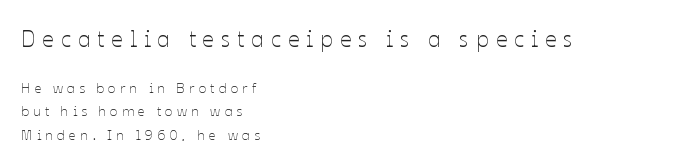
The image shows 23 px text type, upright; set left-aligned, normal line spacing (1.65x), unusually wide letter spacing (+0.3 em), not underlined; the first (top) block is 1.64x larger.
